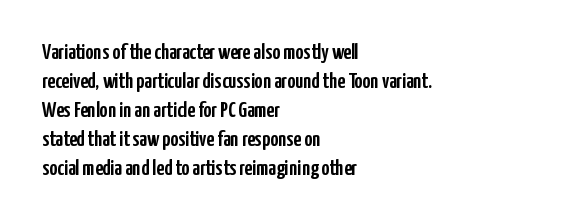
It's the straight-up-and-down kind of type. The horizontal fit of the characters is conventional and even. These lines are set flush left with a ragged right edge. Glance below the letters and you will spot only blank space.
